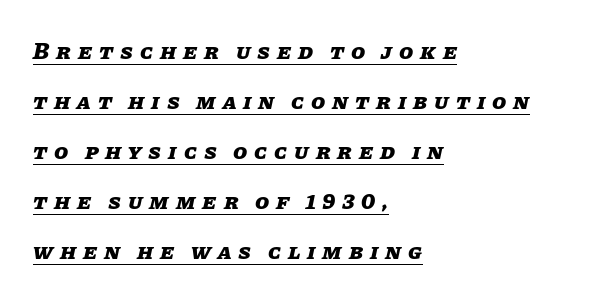
The image shows 23 px bold type, italic (leaning right); set left-aligned, loose line spacing (2.17x), unusually wide letter spacing (+0.3 em), underlined.
